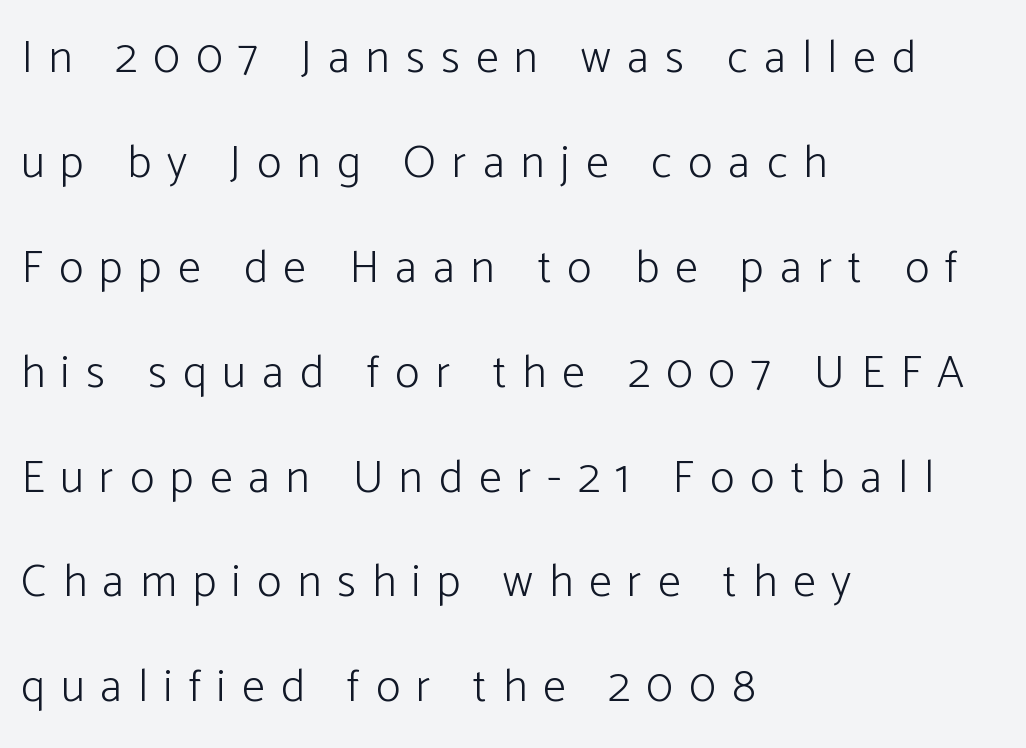
Look at the bottom of the vertical strokes: they stop flat, with no serifs. The font's upright variant was chosen for this text. Stroke mass is kept to a normal reading level or below. Left-aligned paragraph, ragged on the right. What stands out about the letter spacing? Its width — letters are far apart. Think of a printed novel: that variable character pitch is what you see here.
